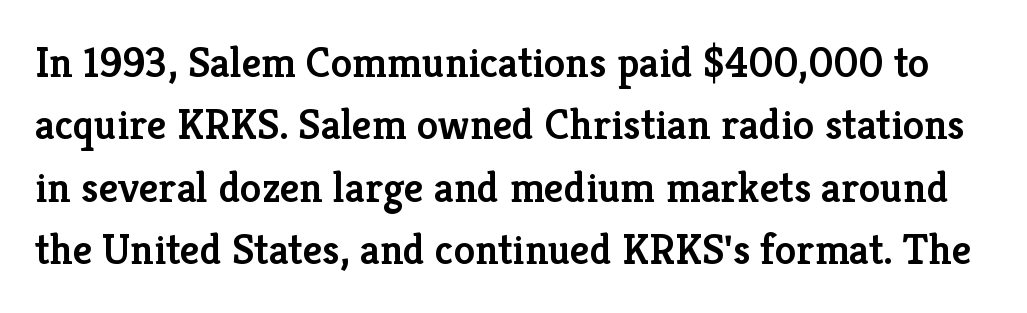
The image shows 43 px semibold serif type, upright; set normal line spacing (1.45x), normal letter spacing, not underlined; low stroke contrast and a medium x-height.
